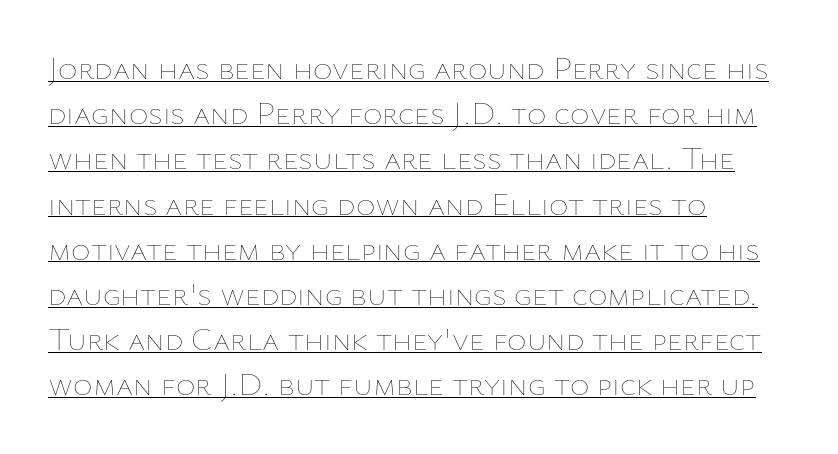
{"italic": "no", "bold": "no", "weight": "thin", "width": "normal", "stroke_contrast": "low", "x_height": "medium", "monospaced": "no", "underline": "yes", "align": "left", "line_spacing": "normal", "line_spacing_ratio": 1.37, "letter_spacing": "normal", "letter_spacing_em": 0.0, "glyph_px": 33}
